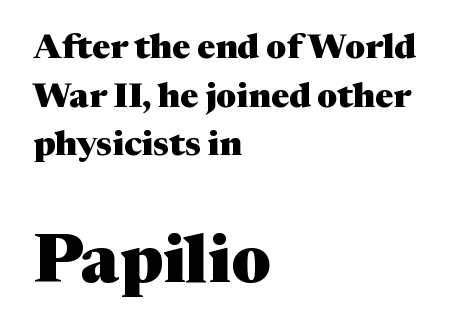
The type sits square on the baseline with zero lean. Typographically, this falls in the serif category. Check under the words: just untouched page. Look at the stroke-to-counter ratio: heavy, a bold. The lines sit at an ordinary, default distance from one another.
